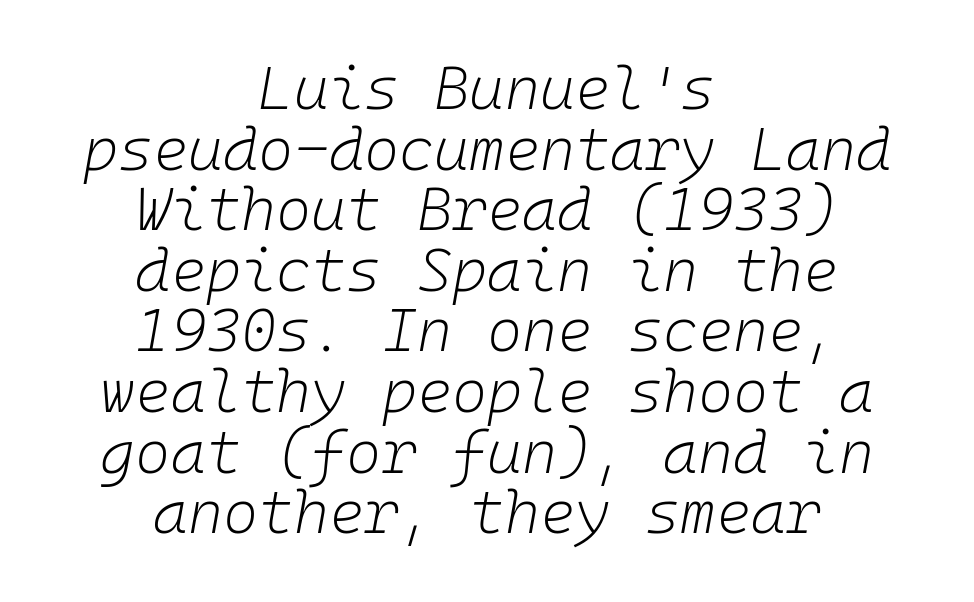
The image shows 60 px light type, italic (leaning right), monospaced; set centered, tight line spacing (1.01x), normal letter spacing, not underlined; low stroke contrast and a medium x-height.
